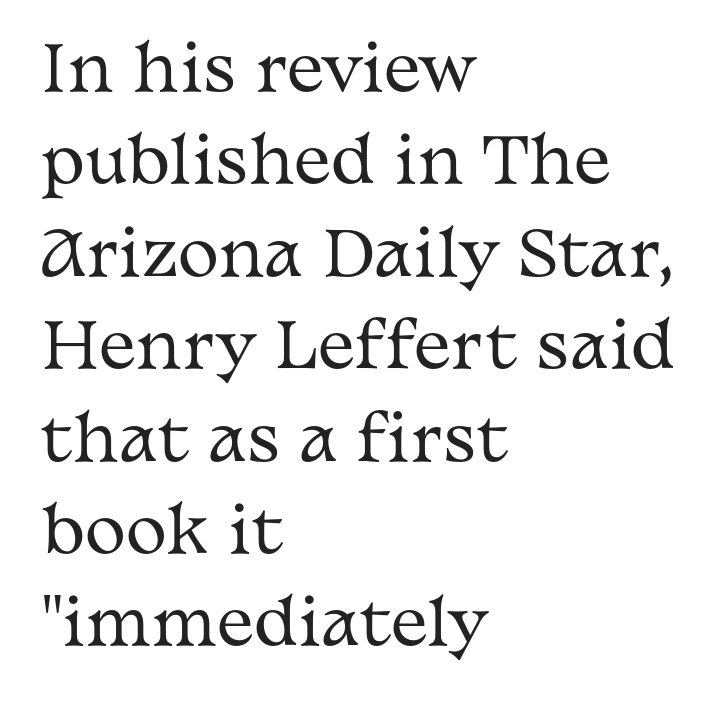
Q: Is the text bold? A: No.
Q: Is the text italic (slanted)? A: No, it is upright.
Q: Is the typeface a serif or a sans-serif typeface? A: Serif.
Q: Is the text underlined? A: No.
Q: How is the paragraph aligned? A: Left-aligned.
Q: Is the spacing between letters normal or unusually wide? A: Normal.
Q: Is the spacing between lines tight, normal or loose? A: Normal.
Q: Width (condensed, normal, or wide)? A: Wide.
Q: Stroke contrast? A: Medium.
Q: x-height? A: Medium.
Q: Monospaced? A: No.
